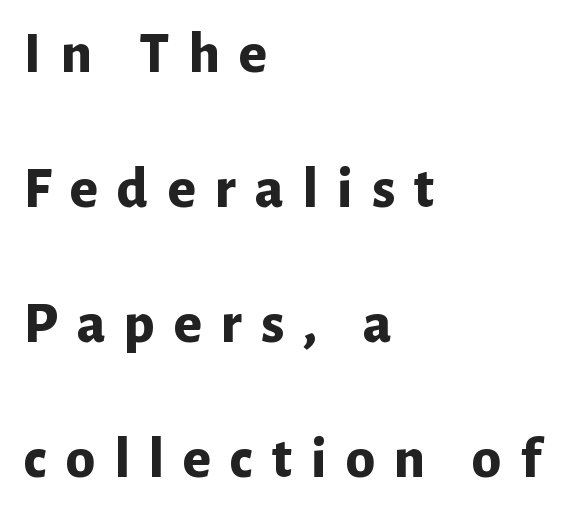
Every character sits straight up, as roman type does. Check under the words: just untouched page. Someone cranked the tracking dial way up on this one. The lines are spread far apart with generous leading. Think of a printed novel: that variable character pitch is what you see here. Visually the block forms a straight wall on the left and a jagged coastline on the right.
